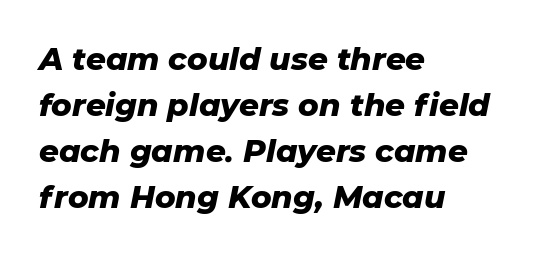
Q: Is the text bold? A: Yes.
Q: Is the text italic (slanted)? A: Yes, it leans right by about 11 degrees.
Q: Is the text underlined? A: No.
Q: How is the paragraph aligned? A: Left-aligned.
Q: Is the spacing between letters normal or unusually wide? A: Normal.
Q: Is the spacing between lines tight, normal or loose? A: Normal.
Q: Width (condensed, normal, or wide)? A: Normal.
Q: Stroke contrast? A: Low.
Q: x-height? A: Medium.
Q: Monospaced? A: No.
